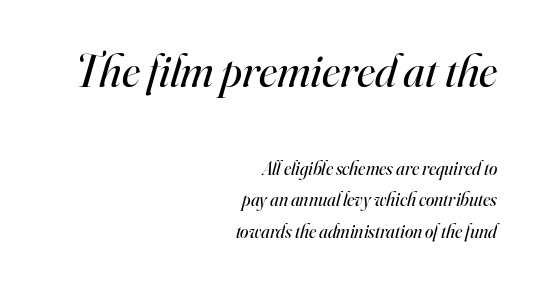
{"serif": "yes", "italic": "yes", "lean": "right", "slant_degrees": 16, "bold": "no", "weight": "regular", "width": "normal", "stroke_contrast": "high", "x_height": "small", "monospaced": "no", "underline": "no", "align": "right", "line_spacing": "normal", "line_spacing_ratio": 1.65, "letter_spacing": "normal", "letter_spacing_em": 0.0, "larger_block": "first", "size_ratio": 2.47, "glyph_px": 47}
